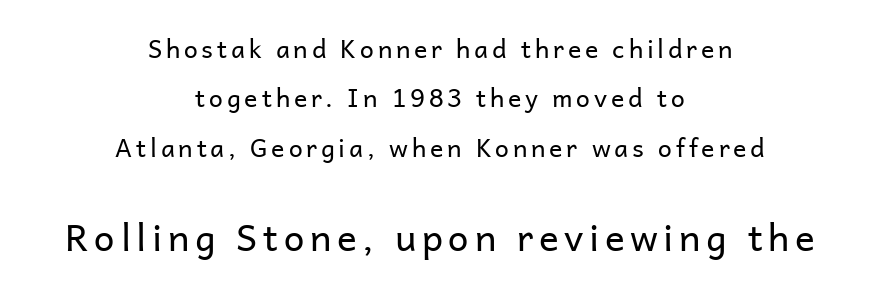
Q: Is the text bold? A: No.
Q: Is the text italic (slanted)? A: No, it is upright.
Q: Is the typeface a serif or a sans-serif typeface? A: Sans-serif.
Q: Is the text underlined? A: No.
Q: How is the paragraph aligned? A: Centered.
Q: Is the spacing between lines tight, normal or loose? A: Loose.
Q: Which block of text is set in a larger size, the first (top) or the second (bottom)? A: The second (bottom) one.
Q: Width (condensed, normal, or wide)? A: Normal.
Q: Stroke contrast? A: Low.
Q: x-height? A: Medium.
Q: Monospaced? A: No.
